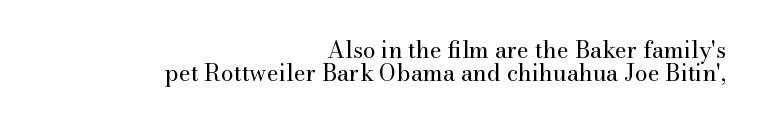
The image shows 23 px text type, upright; set right-aligned, tight line spacing (0.99x), normal letter spacing, not underlined.
